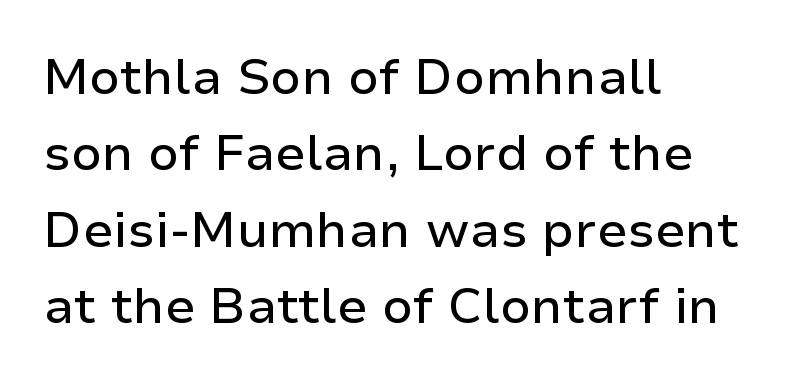
Q: Is the text italic (slanted)? A: No, it is upright.
Q: Is the typeface a serif or a sans-serif typeface? A: Sans-serif.
Q: Is the text underlined? A: No.
Q: How is the paragraph aligned? A: Left-aligned.
Q: Is the spacing between letters normal or unusually wide? A: Normal.
Q: Is the spacing between lines tight, normal or loose? A: Normal.
Q: Width (condensed, normal, or wide)? A: Normal.
Q: Stroke contrast? A: Low.
Q: x-height? A: Medium.
Q: Monospaced? A: No.
